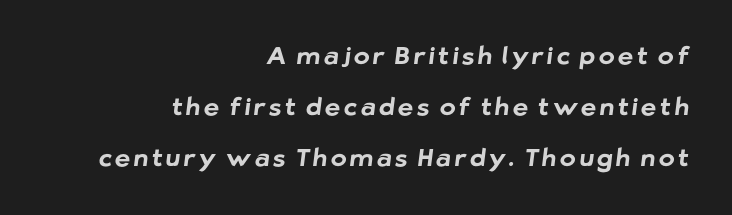
Q: Is the text bold? A: Yes.
Q: Is the text underlined? A: No.
Q: How is the paragraph aligned? A: Right-aligned.
Q: Is the spacing between lines tight, normal or loose? A: Loose.
